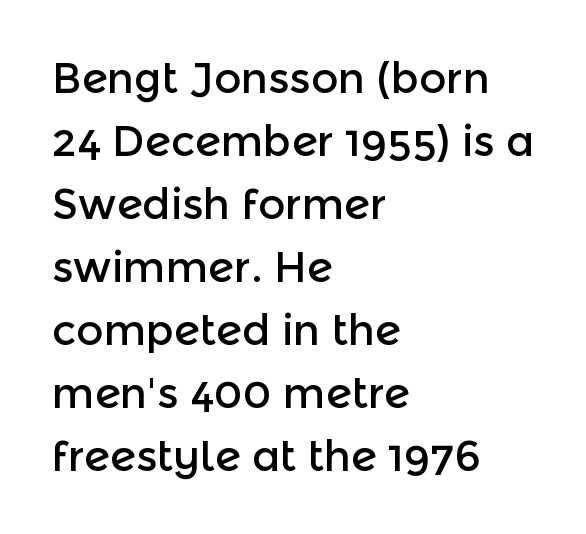
This is the regular roman posture of the typeface. Successive baselines arrive at the customary interval. The setting favours the left margin, as ordinary paragraphs usually do. Default kerning and tracking; the words read as compact shapes. Unlike a traditional serif, this face leaves its strokes unadorned.
